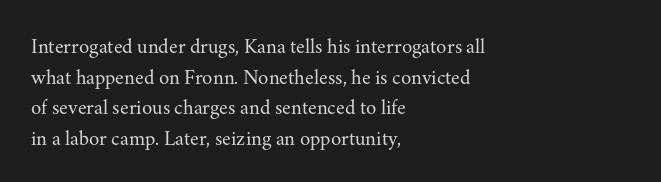
{"italic": "no", "bold": "no", "underline": "no", "align": "left", "line_spacing": "normal", "line_spacing_ratio": 1.46, "letter_spacing": "normal", "letter_spacing_em": 0.0, "glyph_px": 21}
